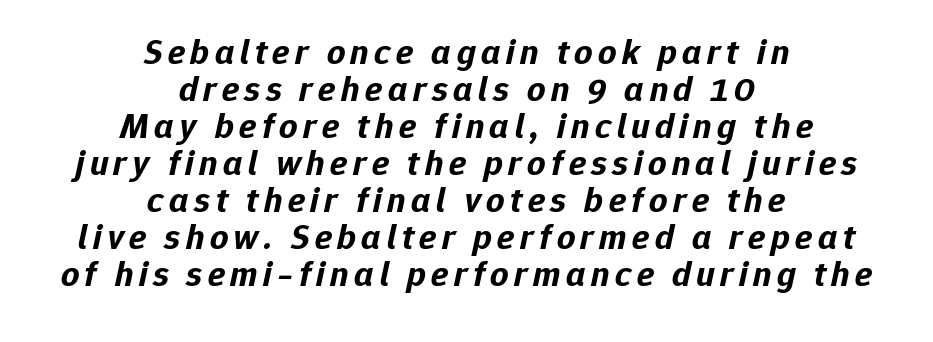
Q: Is the text bold? A: Yes.
Q: Is the text italic (slanted)? A: Yes, it leans right by about 12 degrees.
Q: Is the text underlined? A: No.
Q: How is the paragraph aligned? A: Centered.
Q: Is the spacing between lines tight, normal or loose? A: Tight.
Q: Width (condensed, normal, or wide)? A: Normal.
Q: Stroke contrast? A: Low.
Q: x-height? A: Medium.
Q: Monospaced? A: No.
